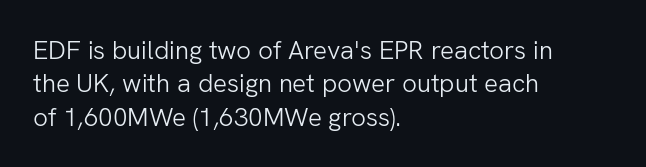
The image shows 26 px text type, upright; set left-aligned, normal line spacing (1.28x), normal letter spacing, not underlined.
